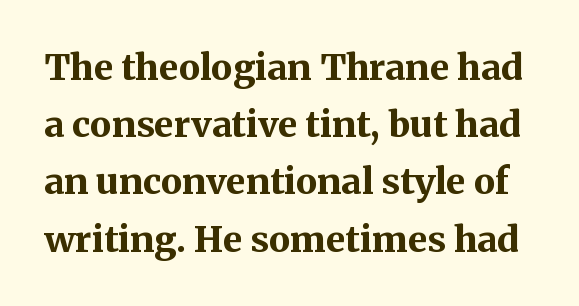
{"serif": "yes", "italic": "no", "bold": "yes", "weight": "bold", "width": "normal", "stroke_contrast": "medium", "x_height": "medium", "monospaced": "no", "underline": "no", "line_spacing": "normal", "line_spacing_ratio": 1.59, "letter_spacing": "normal", "letter_spacing_em": 0.0, "glyph_px": 36}
